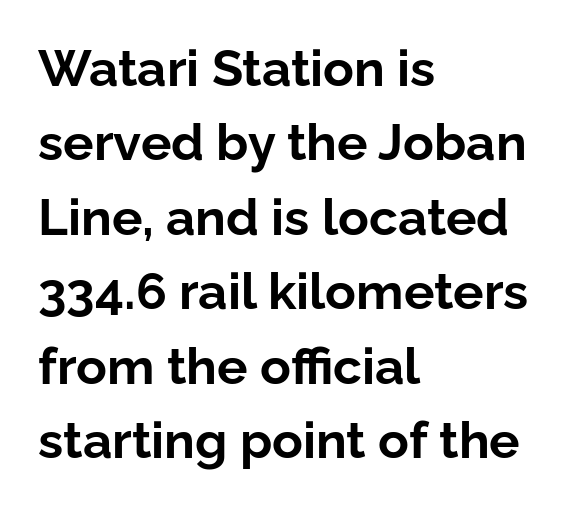
Q: Is the text bold? A: Yes.
Q: Is the text italic (slanted)? A: No, it is upright.
Q: Is the typeface a serif or a sans-serif typeface? A: Sans-serif.
Q: Is the text underlined? A: No.
Q: How is the paragraph aligned? A: Left-aligned.
Q: Is the spacing between letters normal or unusually wide? A: Normal.
Q: Is the spacing between lines tight, normal or loose? A: Normal.
Q: Width (condensed, normal, or wide)? A: Normal.
Q: Stroke contrast? A: Low.
Q: x-height? A: Medium.
Q: Monospaced? A: No.
